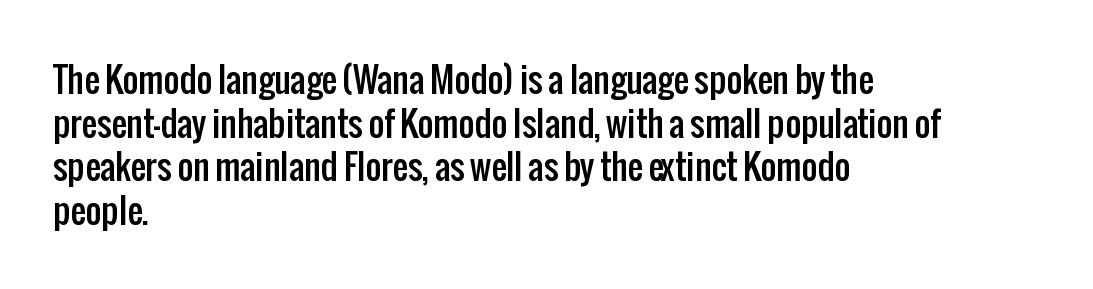
The image shows 34 px condensed sans-serif type, upright; set left-aligned, normal line spacing (1.28x), normal letter spacing, not underlined; low stroke contrast and a medium x-height.
